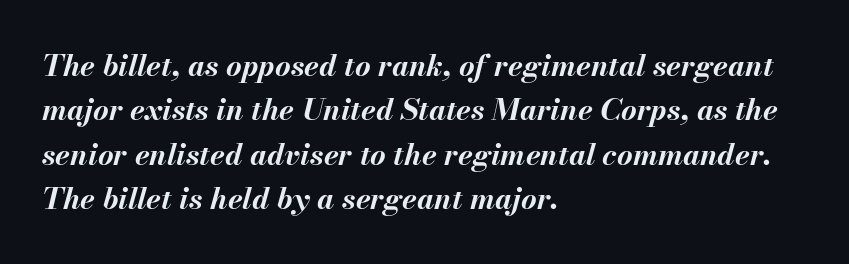
If you drew a line through each stem, it would be angled. Is the type bold? Yes — the strokes are clearly thick and heavy. Does the copy run flush right? No — it runs flush left. The letters sit at their default tracking, neither squeezed nor spread. The block of text has a typical density, with ordinary space between rows. Do the characters align in a grid? No, the font is proportional.
